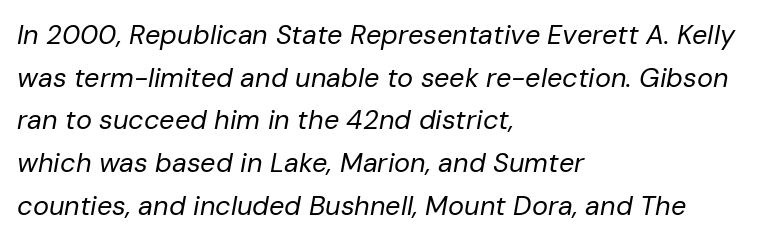
The image shows 27 px text type, italic (leaning right); set left-aligned, normal line spacing (1.58x), normal letter spacing, not underlined.
